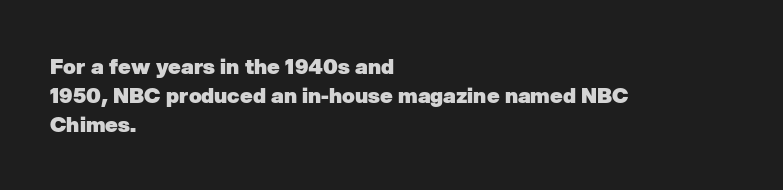
Set as a true bold cut, around the 700 mark. How would I describe the line gaps? Plain and ordinary. The lines are quadded left. Descenders hang freely into open space. Characters follow at the spacing the type designer built in.
